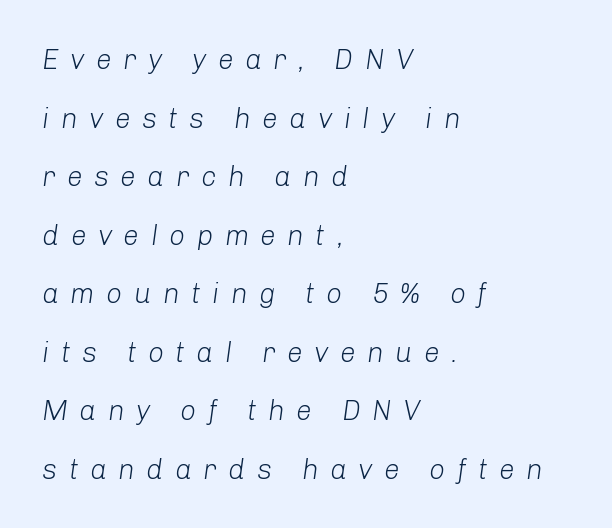
Spacing verdict: proportional, widths tailored to each character. Summary of weight: not heavy and not bold. Letter spacing: wide. The lines are quadded left. These lines stand farther apart than default settings would place them.
